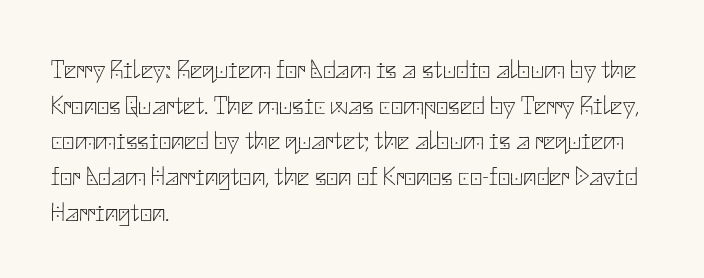
Q: Is the text bold? A: No.
Q: Is the text italic (slanted)? A: No, it is upright.
Q: Is the text underlined? A: No.
Q: How is the paragraph aligned? A: Left-aligned.
Q: Is the spacing between letters normal or unusually wide? A: Normal.
Q: Is the spacing between lines tight, normal or loose? A: Normal.
